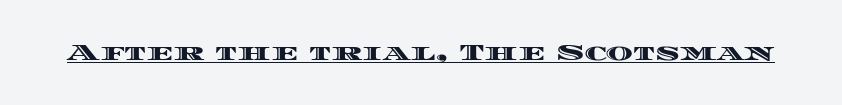
Q: Is the text italic (slanted)? A: No, it is upright.
Q: Is the text underlined? A: Yes.
Q: Is the spacing between letters normal or unusually wide? A: Normal.
